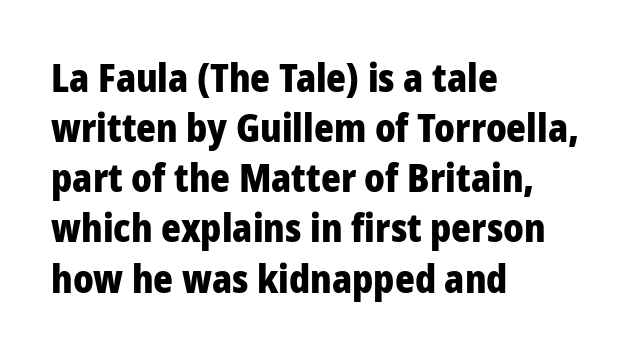
The image shows 38 px heavy sans-serif type, upright; set left-aligned, normal line spacing (1.32x), normal letter spacing, not underlined; low stroke contrast and a medium x-height.
